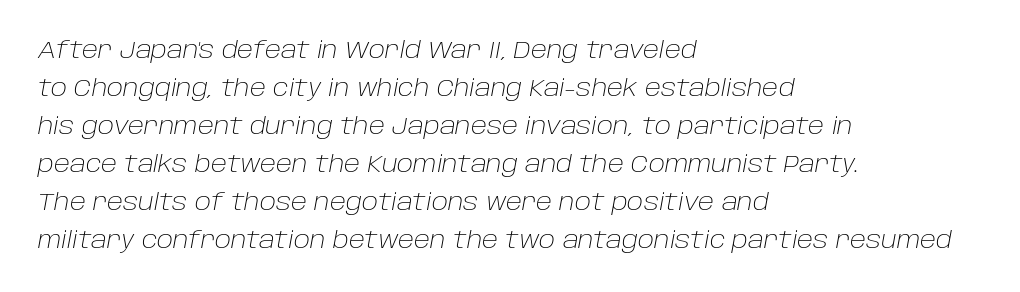
Q: Is the text bold? A: No.
Q: Is the text italic (slanted)? A: Yes, it leans right by about 10 degrees.
Q: Is the text underlined? A: No.
Q: How is the paragraph aligned? A: Left-aligned.
Q: Is the spacing between letters normal or unusually wide? A: Normal.
Q: Is the spacing between lines tight, normal or loose? A: Normal.
